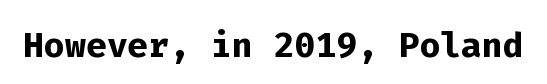
Bare-footed words on every line. Do the characters align in a grid? Yes, the font is monospaced. Pretty heavy lettering here — definitely bold. Examine the stroke ends and you'll find no serifs. The rendering keeps characters at their native spacing. The letters stand straight up with perfectly vertical stems.
